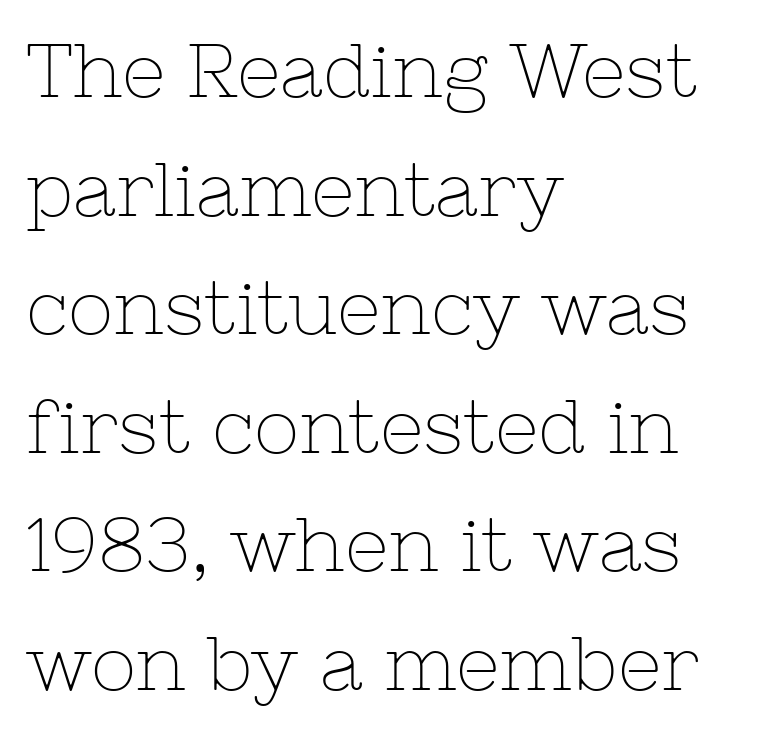
Summary of weight: not heavy and not bold. Beneath every word, the page is bare. Nope, not italic — everything's standing straight. Stroke terminals: seriffed. A typesetter would call this zero additional tracking.
